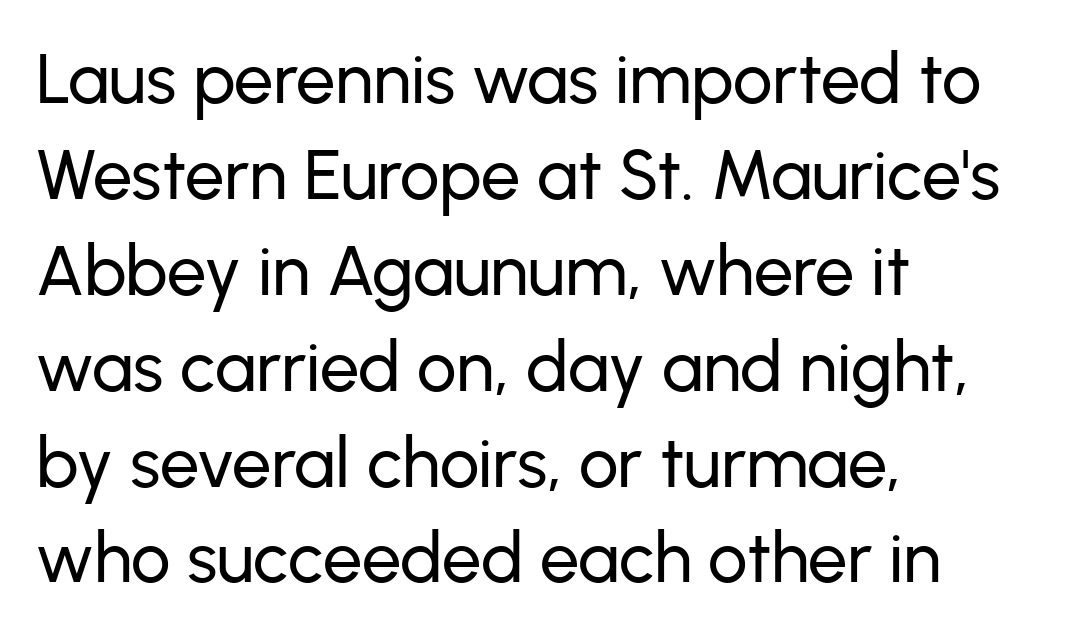
The image shows 70 px sans-serif type, upright; set left-aligned, normal line spacing (1.37x), normal letter spacing, not underlined; low stroke contrast and a medium x-height.
